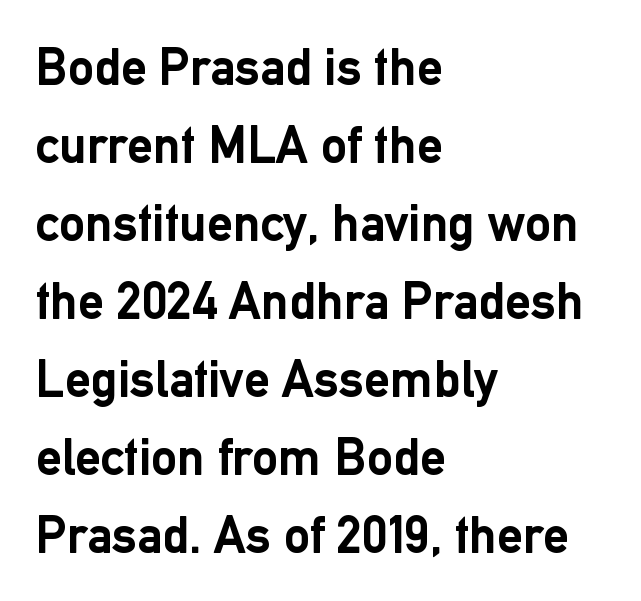
{"serif": "no", "italic": "no", "bold": "yes", "weight": "semibold", "width": "normal", "stroke_contrast": "low", "x_height": "medium", "monospaced": "no", "underline": "no", "align": "left", "line_spacing": "normal", "line_spacing_ratio": 1.5, "letter_spacing": "normal", "letter_spacing_em": 0.0, "glyph_px": 52}
